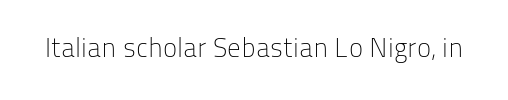
{"italic": "no", "bold": "no", "underline": "no", "letter_spacing": "normal", "letter_spacing_em": 0.0, "glyph_px": 27}
